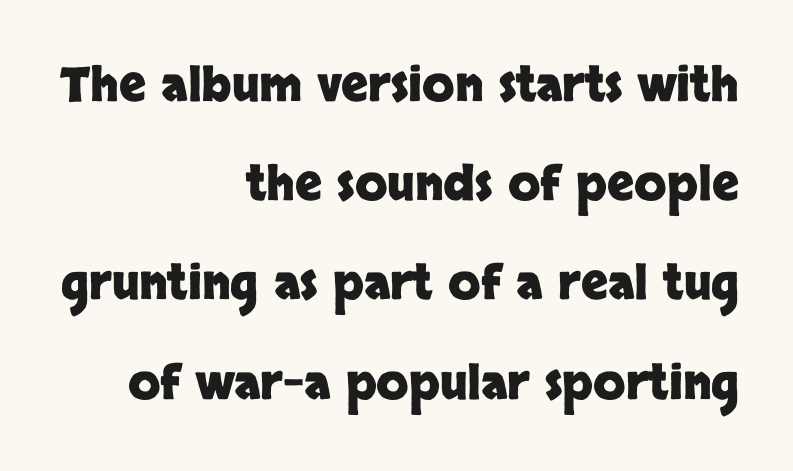
This sample has the flowing, uneven cadence of proportional lettering. I'd describe the lettering as bold — thick and assertive. In CSS terms this would be text-align: right. Is the letter spacing exaggerated? No — it looks like the ordinary default. Nope, not italic — everything's standing straight.
